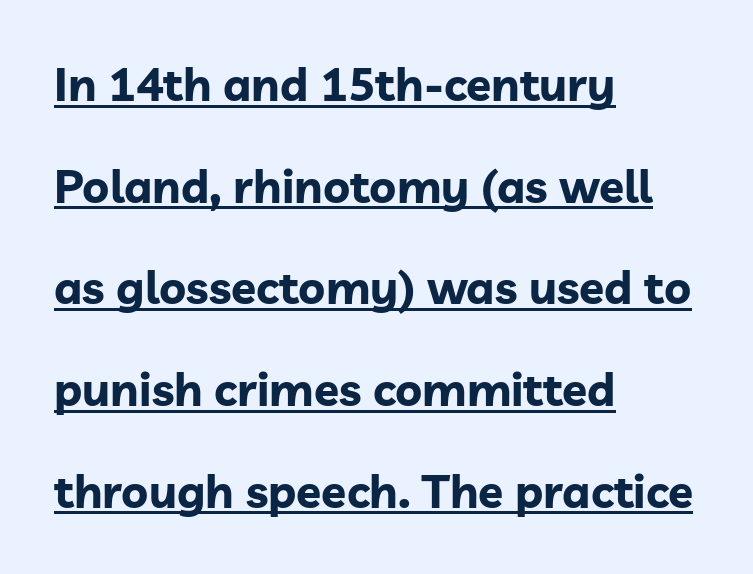
{"serif": "no", "italic": "no", "bold": "yes", "weight": "bold", "width": "normal", "stroke_contrast": "low", "x_height": "medium", "monospaced": "no", "underline": "yes", "align": "left", "line_spacing": "loose", "line_spacing_ratio": 2.21, "letter_spacing": "normal", "letter_spacing_em": 0.0, "glyph_px": 46}
